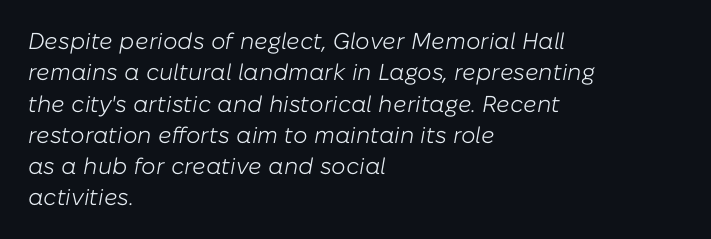
Q: Is the text bold? A: No.
Q: Is the text italic (slanted)? A: Yes, it leans right by about 10 degrees.
Q: Is the text underlined? A: No.
Q: How is the paragraph aligned? A: Left-aligned.
Q: Is the spacing between letters normal or unusually wide? A: Normal.
Q: Is the spacing between lines tight, normal or loose? A: Normal.
